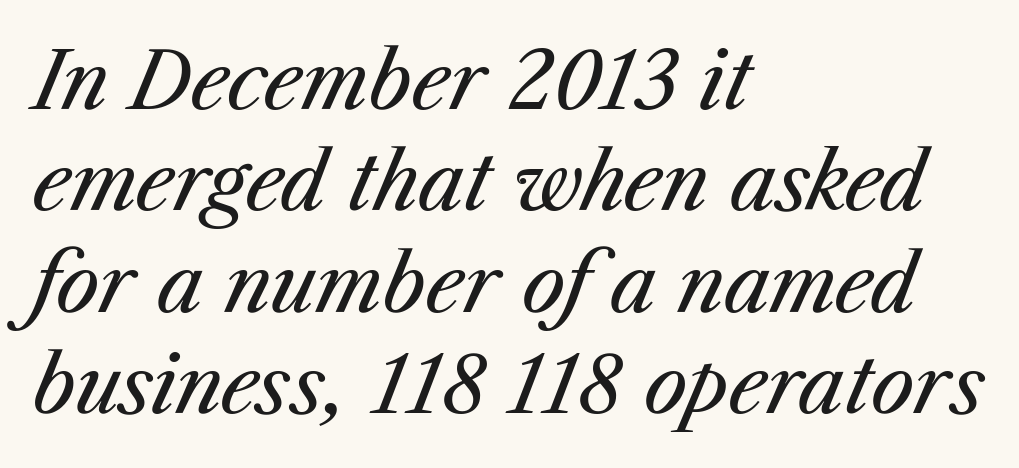
Caption: standard tracking, unaltered. Here the designer chose a conventional face with non-uniform glyph widths. The passage shown is not underscored anywhere. Weight class: somewhere from thin through regular. Evenly set lines give the paragraph a standard silhouette.
